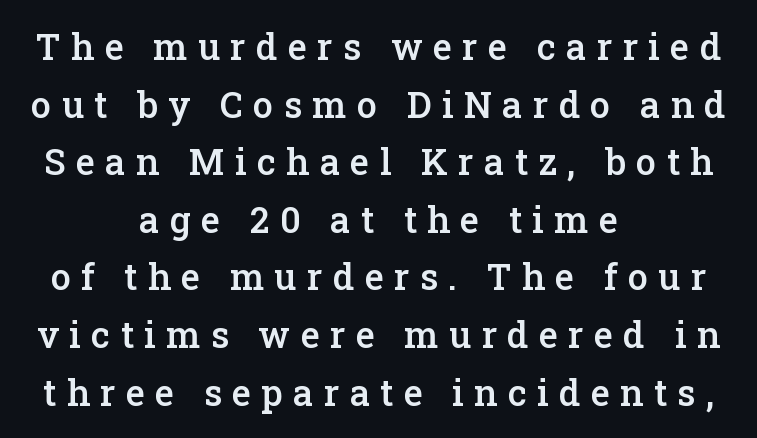
The image shows 36 px semibold serif type, upright; set centered, normal line spacing (1.6x), unusually wide letter spacing (+0.29 em), not underlined; low stroke contrast and a medium x-height.
